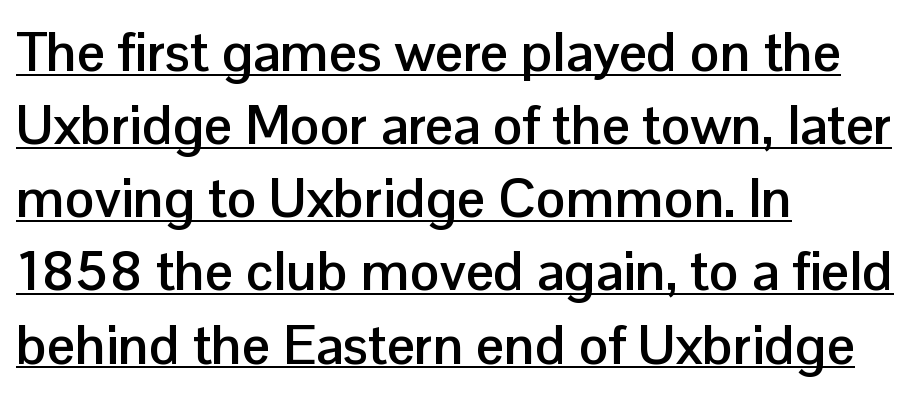
Q: Is the text bold? A: Yes.
Q: Is the text italic (slanted)? A: No, it is upright.
Q: Is the typeface a serif or a sans-serif typeface? A: Sans-serif.
Q: Is the text underlined? A: Yes.
Q: How is the paragraph aligned? A: Left-aligned.
Q: Is the spacing between letters normal or unusually wide? A: Normal.
Q: Is the spacing between lines tight, normal or loose? A: Normal.
Q: Width (condensed, normal, or wide)? A: Normal.
Q: Stroke contrast? A: Low.
Q: x-height? A: Medium.
Q: Monospaced? A: No.
